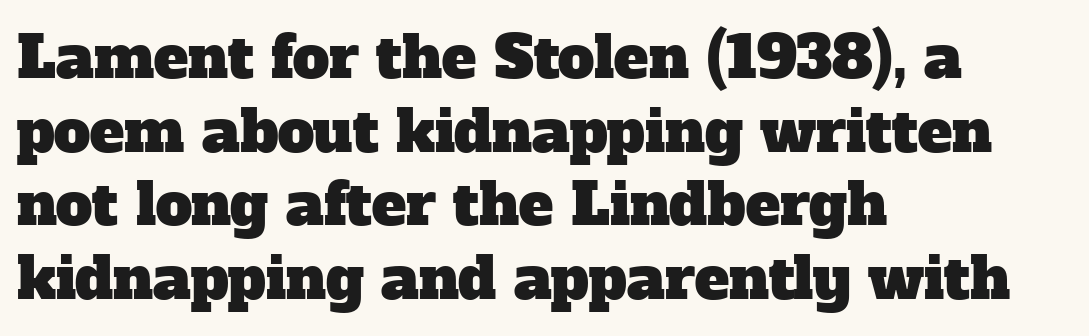
{"serif": "yes", "width": "normal", "stroke_contrast": "low", "x_height": "medium", "monospaced": "no", "underline": "no", "align": "left", "line_spacing": "normal", "line_spacing_ratio": 1.27, "letter_spacing": "normal", "letter_spacing_em": 0.0, "glyph_px": 58}
